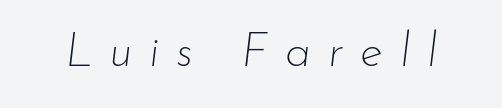
{"italic": "yes", "lean": "right", "slant_degrees": 7, "bold": "no", "weight": "thin", "width": "normal", "stroke_contrast": "low", "x_height": "small", "monospaced": "no", "underline": "no", "letter_spacing": "wide", "letter_spacing_em": 0.36, "glyph_px": 47}
